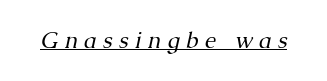
Q: Is the text bold? A: No.
Q: Is the text italic (slanted)? A: Yes, it leans right by about 13 degrees.
Q: Is the text underlined? A: Yes.
Q: Is the spacing between letters normal or unusually wide? A: Unusually wide.
